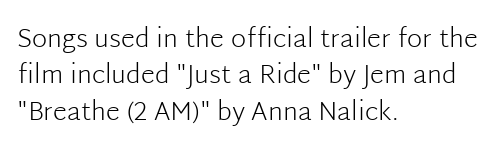
Short and long lines alike share a common starting point at left. The typeface has the unassuming heft of standard copy or less. Is the letter spacing exaggerated? No — it looks like the ordinary default. Has an underline been added? It has not. Posture: vertical.
